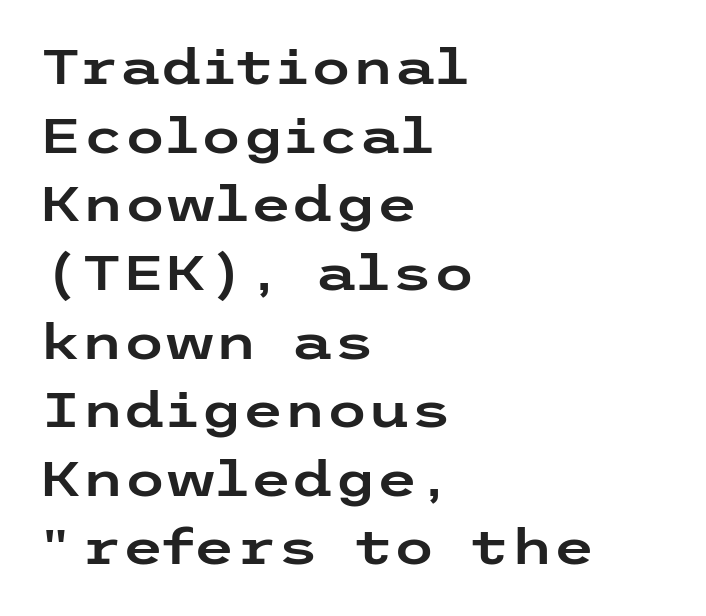
Q: Is the text italic (slanted)? A: No, it is upright.
Q: Is the typeface a serif or a sans-serif typeface? A: Sans-serif.
Q: Is the text underlined? A: No.
Q: How is the paragraph aligned? A: Left-aligned.
Q: Is the spacing between letters normal or unusually wide? A: Normal.
Q: Is the spacing between lines tight, normal or loose? A: Normal.
Q: Width (condensed, normal, or wide)? A: Wide.
Q: Stroke contrast? A: Low.
Q: x-height? A: Medium.
